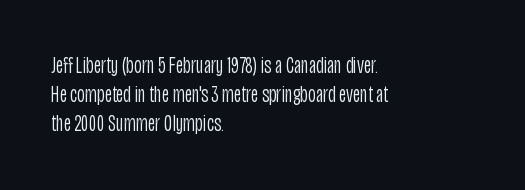
The image shows 23 px text type, upright; set left-aligned, normal line spacing (1.27x), normal letter spacing, not underlined.
